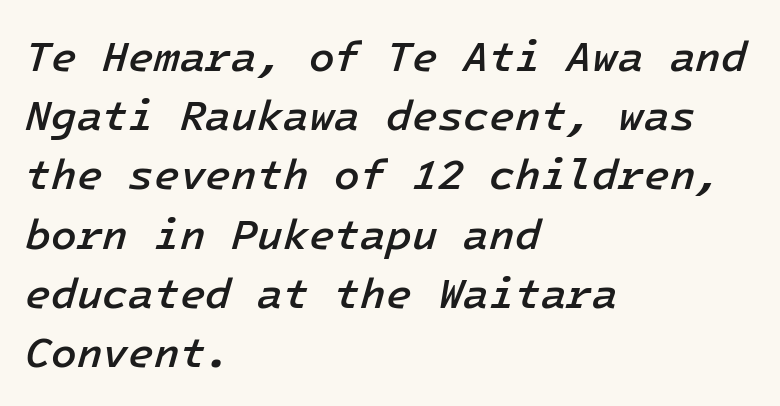
This sample keeps an unexceptional amount of space between lines. Slant detected: the letters are inclined. The lines in this sample share a left origin and differ only in where they stop. Letter spacing: default. Compared with an ordinary text face, these strokes are moderately heavier — a semibold. The baseline area is clear.
